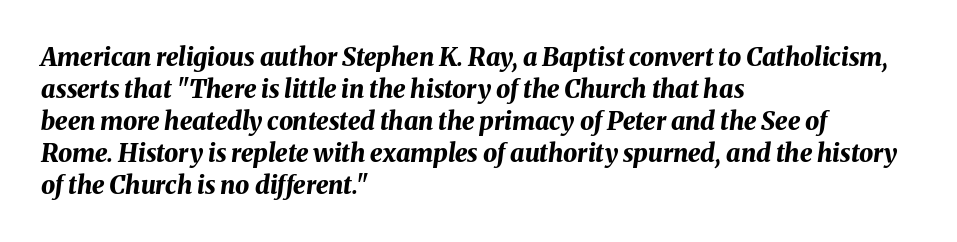
{"italic": "yes", "lean": "right", "slant_degrees": 8, "bold": "yes", "underline": "no", "align": "left", "line_spacing": "normal", "line_spacing_ratio": 1.28, "letter_spacing": "normal", "letter_spacing_em": 0.0, "glyph_px": 25}
